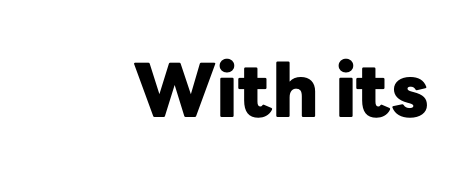
Q: Is the text bold? A: Yes.
Q: Is the text italic (slanted)? A: No, it is upright.
Q: Is the typeface a serif or a sans-serif typeface? A: Sans-serif.
Q: Is the text underlined? A: No.
Q: How is the paragraph aligned? A: Right-aligned.
Q: Is the spacing between letters normal or unusually wide? A: Normal.
Q: Width (condensed, normal, or wide)? A: Normal.
Q: Stroke contrast? A: Low.
Q: x-height? A: Medium.
Q: Monospaced? A: No.
